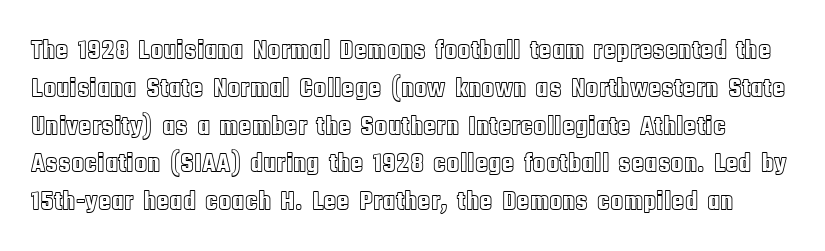
{"italic": "no", "underline": "no", "line_spacing": "normal", "line_spacing_ratio": 1.4, "letter_spacing": "normal", "letter_spacing_em": 0.0, "glyph_px": 27}
